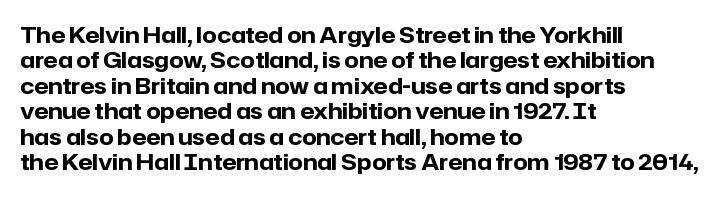
{"italic": "no", "bold": "yes", "underline": "no", "align": "left", "line_spacing_ratio": 1.21, "letter_spacing": "normal", "letter_spacing_em": 0.0, "glyph_px": 21}
